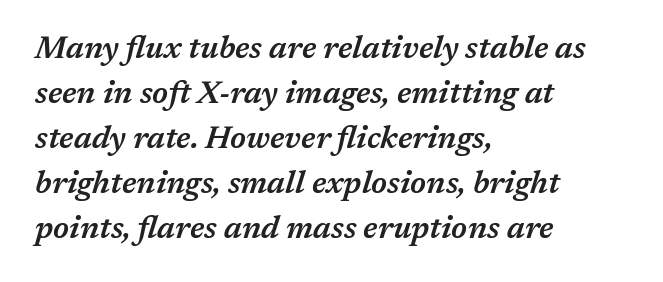
Q: Is the text bold? A: Semi-bold.
Q: Is the text italic (slanted)? A: Yes, it leans right by about 17 degrees.
Q: Is the text underlined? A: No.
Q: How is the paragraph aligned? A: Left-aligned.
Q: Is the spacing between letters normal or unusually wide? A: Normal.
Q: Is the spacing between lines tight, normal or loose? A: Normal.
Q: Width (condensed, normal, or wide)? A: Normal.
Q: Stroke contrast? A: Medium.
Q: x-height? A: Medium.
Q: Monospaced? A: No.
